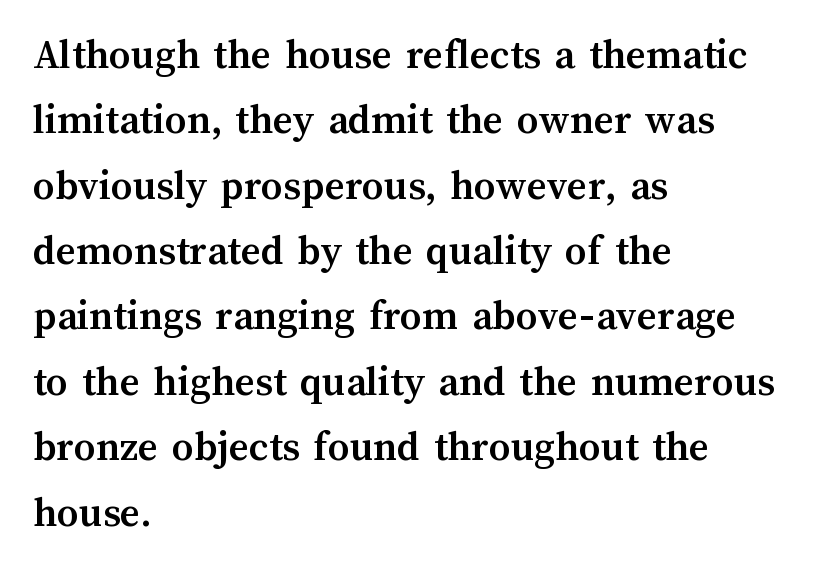
Q: Is the text bold? A: Yes.
Q: Is the text italic (slanted)? A: No, it is upright.
Q: Is the text underlined? A: No.
Q: How is the paragraph aligned? A: Left-aligned.
Q: Is the spacing between letters normal or unusually wide? A: Normal.
Q: Is the spacing between lines tight, normal or loose? A: Normal.
Q: Width (condensed, normal, or wide)? A: Normal.
Q: Stroke contrast? A: Medium.
Q: x-height? A: Medium.
Q: Monospaced? A: No.
